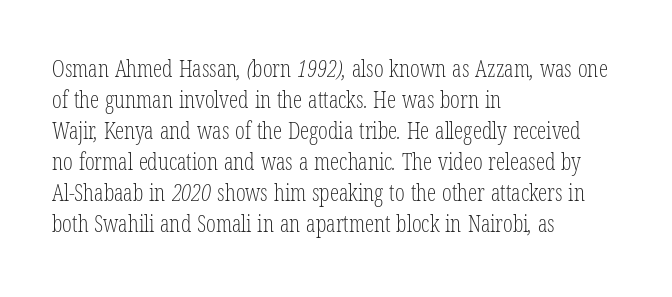
The image shows 23 px text type; set left-aligned, normal line spacing (1.35x), normal letter spacing, not underlined.
